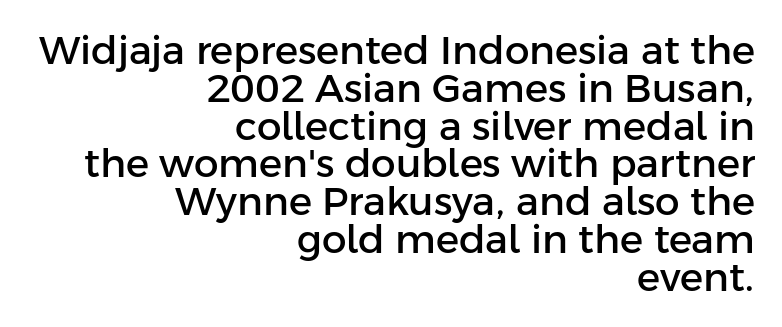
{"serif": "no", "italic": "no", "width": "normal", "stroke_contrast": "low", "x_height": "medium", "monospaced": "no", "underline": "no", "align": "right", "line_spacing": "tight", "line_spacing_ratio": 0.97, "letter_spacing": "normal", "letter_spacing_em": 0.0, "glyph_px": 39}
